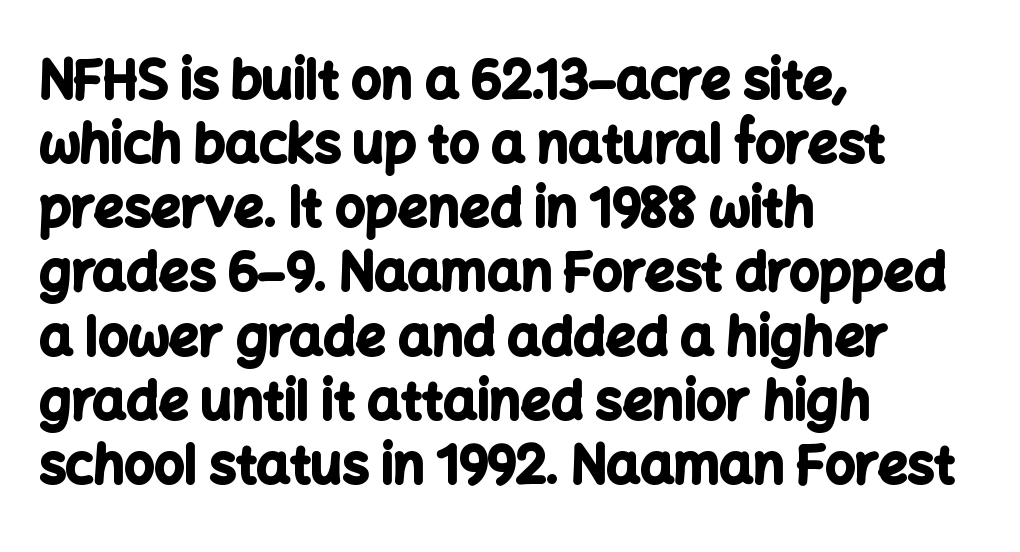
Q: Is the text bold? A: Yes.
Q: Is the text italic (slanted)? A: No, it is upright.
Q: Is the typeface a serif or a sans-serif typeface? A: Sans-serif.
Q: Is the text underlined? A: No.
Q: How is the paragraph aligned? A: Left-aligned.
Q: Is the spacing between letters normal or unusually wide? A: Normal.
Q: Width (condensed, normal, or wide)? A: Normal.
Q: Stroke contrast? A: Low.
Q: x-height? A: Medium.
Q: Monospaced? A: No.
